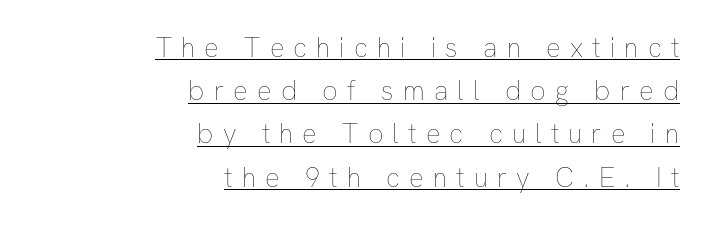
Italic? Not at all — the glyphs are vertical. The typesetting does not lean heavy: it is not bold. The setting favours the right margin, as signatures and pull-quotes sometimes do. The tracking jumps out immediately: characters are airy and widely separated. Regarding leading, the lines here are spaced in the standard way. Looks like someone drew a line under every word here.
